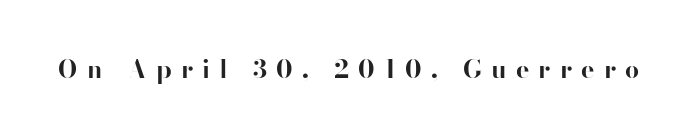
The image shows 25 px bold type, upright; set unusually wide letter spacing (+0.37 em), not underlined.
